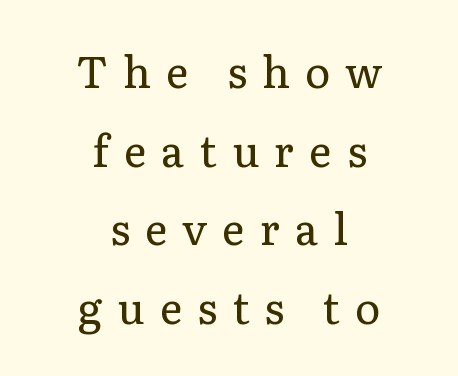
Q: Is the text bold? A: No.
Q: Is the text italic (slanted)? A: No, it is upright.
Q: Is the typeface a serif or a sans-serif typeface? A: Serif.
Q: Is the text underlined? A: No.
Q: How is the paragraph aligned? A: Centered.
Q: Is the spacing between letters normal or unusually wide? A: Unusually wide.
Q: Width (condensed, normal, or wide)? A: Normal.
Q: Stroke contrast? A: Low.
Q: x-height? A: Medium.
Q: Monospaced? A: No.
